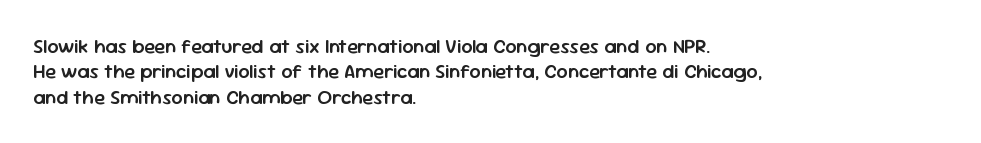
Do the letters lean? They stand straight. The string is rendered with underlining switched off. Look at the tracking — it's just the regular setting, nothing added. The passage shown is semibold, sitting just below true bold.
